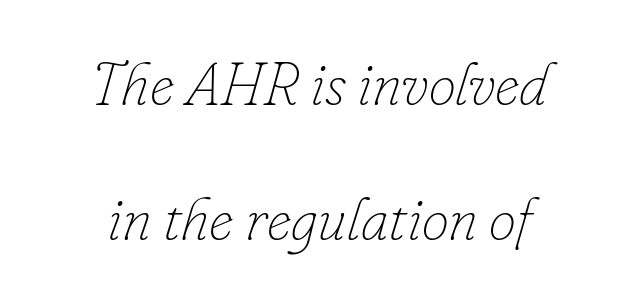
Does the lettering tilt? It does — this is italic. A student would call this center alignment; a typographer would say set centered. Is the stroke heavy? The answer is a plain regular-or-lighter. Horizontal bands of white between lines are thick stripes. Here the glyphs are tracked normally, forming tight word shapes.
